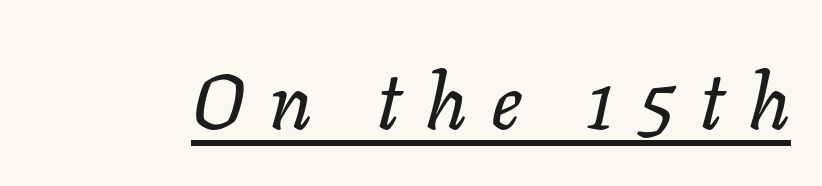
The image shows 77 px text type, italic (leaning right); set unusually wide letter spacing (+0.32 em), underlined; low stroke contrast and a medium x-height.
